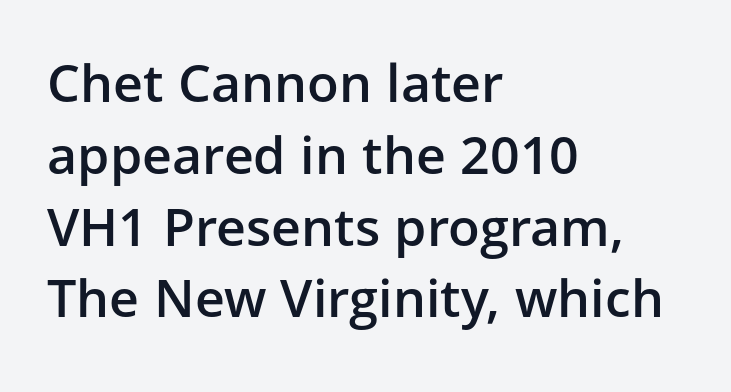
The image shows 52 px semibold sans-serif type, upright; set left-aligned, normal line spacing (1.38x), normal letter spacing, not underlined; low stroke contrast and a medium x-height.
